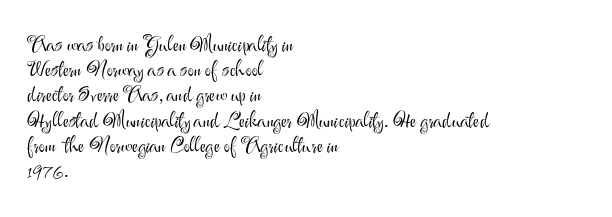
Q: Is the text bold? A: No.
Q: Is the text underlined? A: No.
Q: How is the paragraph aligned? A: Left-aligned.
Q: Is the spacing between letters normal or unusually wide? A: Normal.
